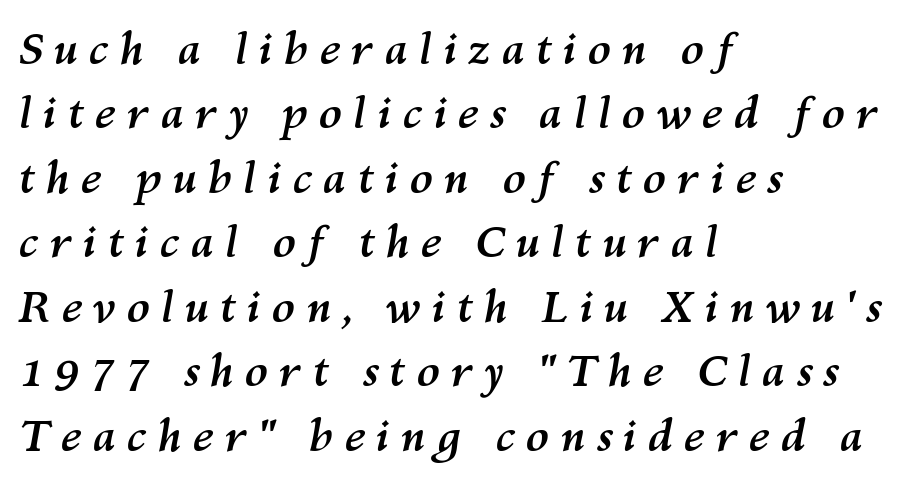
{"italic": "yes", "lean": "right", "slant_degrees": 10, "bold": "yes", "weight": "semibold", "width": "normal", "stroke_contrast": "medium", "x_height": "medium", "monospaced": "no", "underline": "no", "align": "left", "line_spacing": "normal", "line_spacing_ratio": 1.5, "letter_spacing": "wide", "letter_spacing_em": 0.24, "glyph_px": 43}
